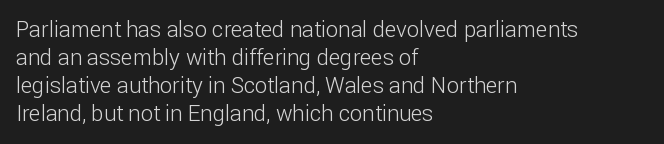
{"italic": "no", "bold": "no", "underline": "no", "align": "left", "line_spacing": "normal", "line_spacing_ratio": 1.28, "letter_spacing": "normal", "letter_spacing_em": 0.0, "glyph_px": 22}
